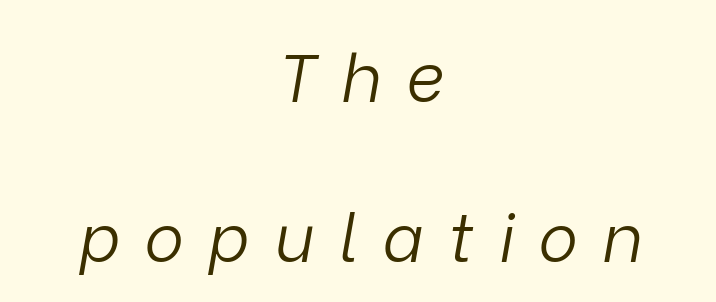
Q: Is the text bold? A: No.
Q: Is the text italic (slanted)? A: Yes, it leans right by about 9 degrees.
Q: Is the text underlined? A: No.
Q: How is the paragraph aligned? A: Centered.
Q: Is the spacing between letters normal or unusually wide? A: Unusually wide.
Q: Is the spacing between lines tight, normal or loose? A: Loose.
Q: Width (condensed, normal, or wide)? A: Normal.
Q: Stroke contrast? A: Low.
Q: x-height? A: Medium.
Q: Monospaced? A: No.
